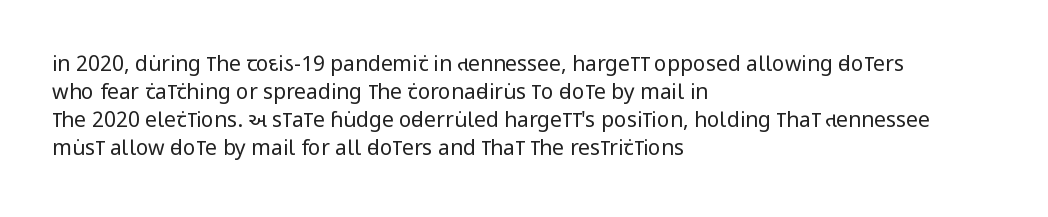
Q: Is the text bold? A: No.
Q: Is the text italic (slanted)? A: No, it is upright.
Q: Is the text underlined? A: No.
Q: How is the paragraph aligned? A: Left-aligned.
Q: Is the spacing between letters normal or unusually wide? A: Normal.
Q: Is the spacing between lines tight, normal or loose? A: Normal.
